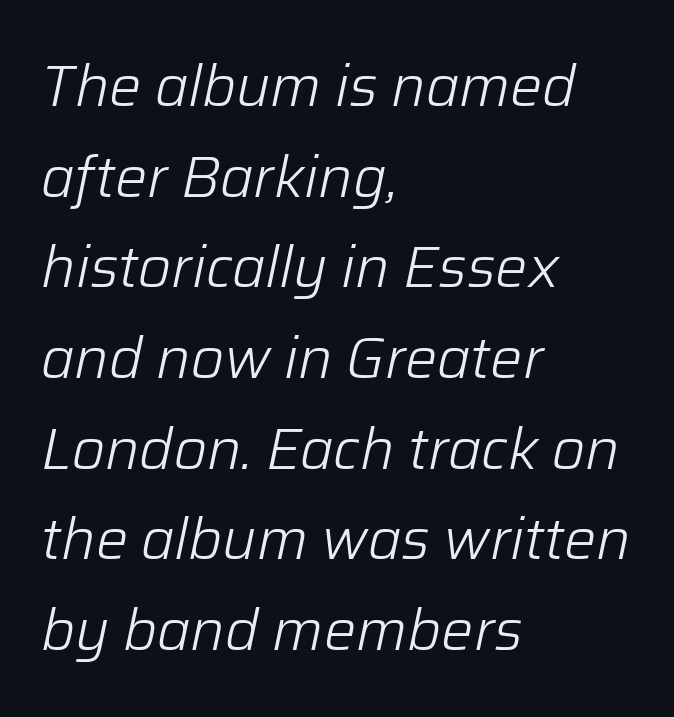
Q: Is the text bold? A: No.
Q: Is the text italic (slanted)? A: Yes, it leans right by about 12 degrees.
Q: Is the text underlined? A: No.
Q: How is the paragraph aligned? A: Left-aligned.
Q: Is the spacing between letters normal or unusually wide? A: Normal.
Q: Is the spacing between lines tight, normal or loose? A: Normal.
Q: Width (condensed, normal, or wide)? A: Normal.
Q: Stroke contrast? A: Low.
Q: x-height? A: Medium.
Q: Monospaced? A: No.
